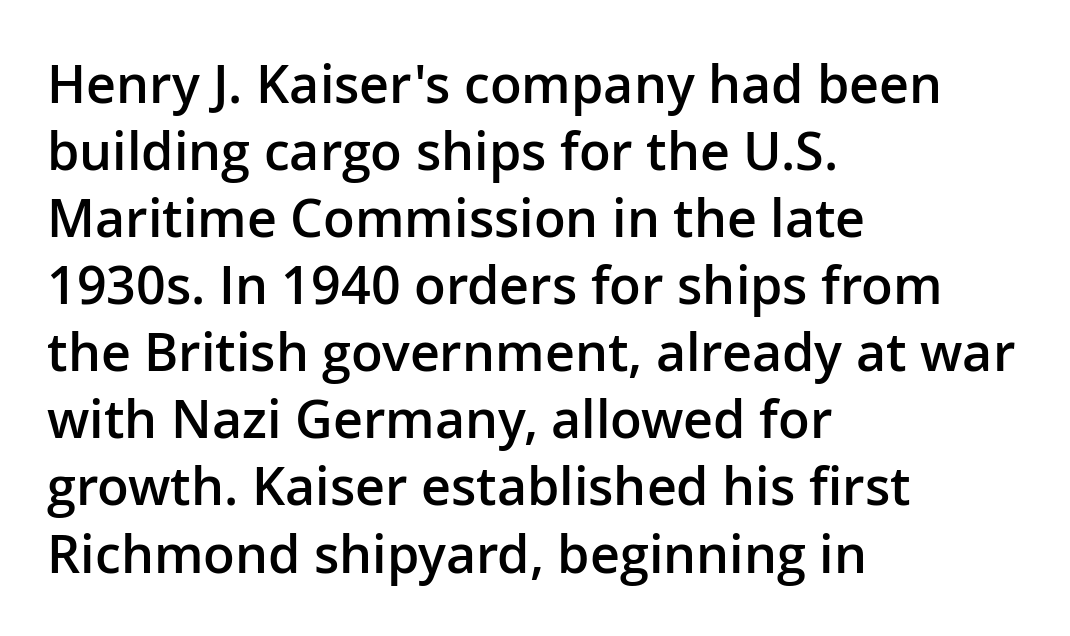
Q: Is the text bold? A: Semi-bold.
Q: Is the text italic (slanted)? A: No, it is upright.
Q: Is the typeface a serif or a sans-serif typeface? A: Sans-serif.
Q: Is the text underlined? A: No.
Q: How is the paragraph aligned? A: Left-aligned.
Q: Is the spacing between letters normal or unusually wide? A: Normal.
Q: Is the spacing between lines tight, normal or loose? A: Normal.
Q: Width (condensed, normal, or wide)? A: Normal.
Q: Stroke contrast? A: Low.
Q: x-height? A: Medium.
Q: Monospaced? A: No.
